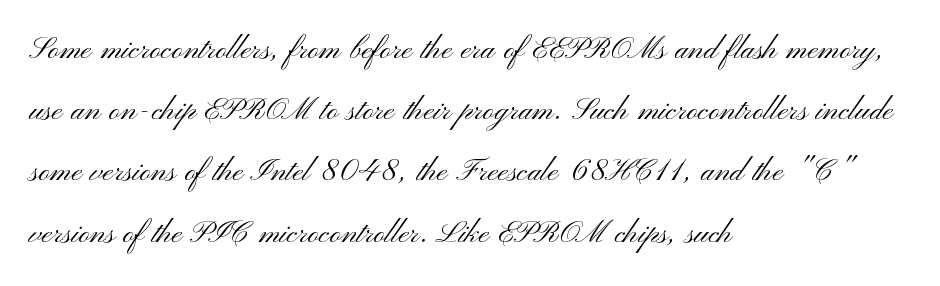
The face used here is proportionally spaced, like ordinary book or web type. No extra ink here — the face is not bold. Look at the tracking — it's just the regular setting, nothing added. Does the type have serifs? No, each stem ends abruptly.
